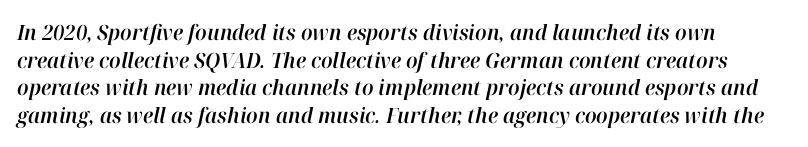
Q: Is the text italic (slanted)? A: Yes, it leans right by about 12 degrees.
Q: Is the text underlined? A: No.
Q: Is the spacing between letters normal or unusually wide? A: Normal.
Q: Is the spacing between lines tight, normal or loose? A: Normal.
